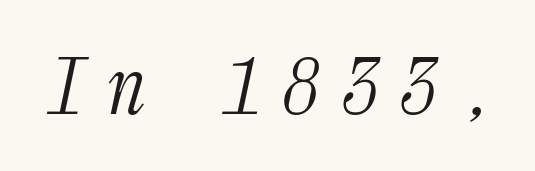
Descenders are the only things crossing below the line. Students, note that the glyphs here are deliberately spaced far apart. A typesetter would label this face a serif. Rendered with sloped, italic letterforms.
